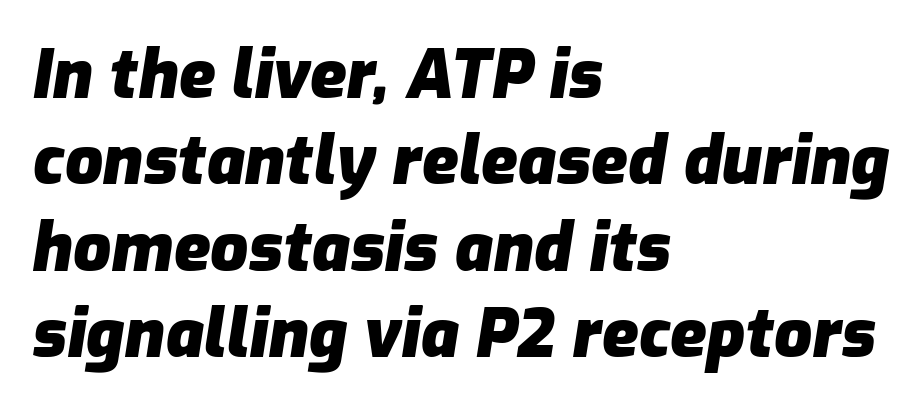
What weight is shown? A full bold with thick strokes. Unmarked baselines from the first word to the last. You can tell it's italic because the verticals aren't actually vertical. A typesetter would call this zero additional tracking.
